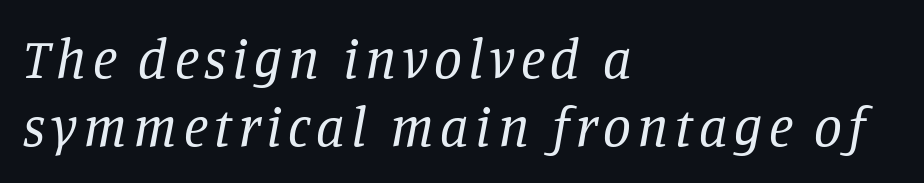
Q: Is the text bold? A: No.
Q: Is the text italic (slanted)? A: Yes, it leans right by about 11 degrees.
Q: Is the typeface a serif or a sans-serif typeface? A: Serif.
Q: Is the text underlined? A: No.
Q: How is the paragraph aligned? A: Left-aligned.
Q: Width (condensed, normal, or wide)? A: Normal.
Q: Stroke contrast? A: Low.
Q: x-height? A: Large.
Q: Monospaced? A: No.
